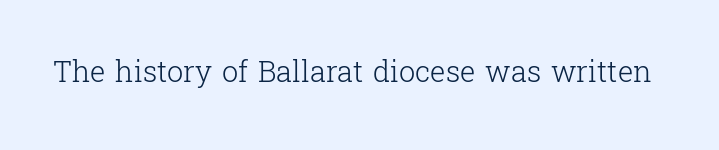
Q: Is the text bold? A: No.
Q: Is the text italic (slanted)? A: No, it is upright.
Q: Is the typeface a serif or a sans-serif typeface? A: Serif.
Q: Is the text underlined? A: No.
Q: Is the spacing between letters normal or unusually wide? A: Normal.
Q: Width (condensed, normal, or wide)? A: Normal.
Q: Stroke contrast? A: Low.
Q: x-height? A: Medium.
Q: Monospaced? A: No.
